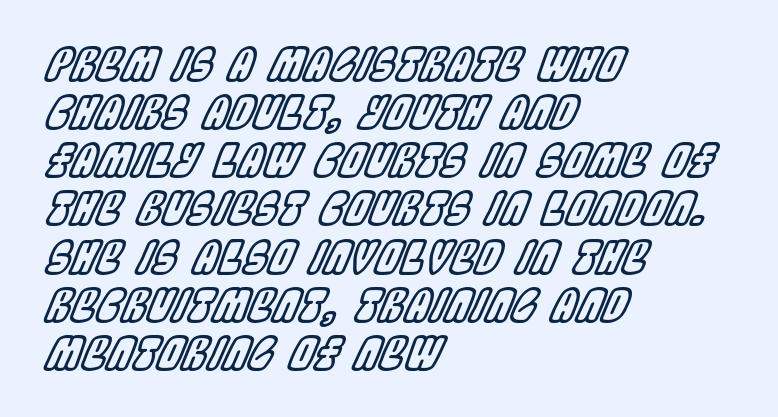
Q: Is the text italic (slanted)? A: Yes, it leans right by about 22 degrees.
Q: Is the text underlined? A: No.
Q: How is the paragraph aligned? A: Left-aligned.
Q: Is the spacing between letters normal or unusually wide? A: Normal.
Q: Is the spacing between lines tight, normal or loose? A: Tight.
Q: Width (condensed, normal, or wide)? A: Condensed.
Q: x-height? A: Large.
Q: Monospaced? A: No.
